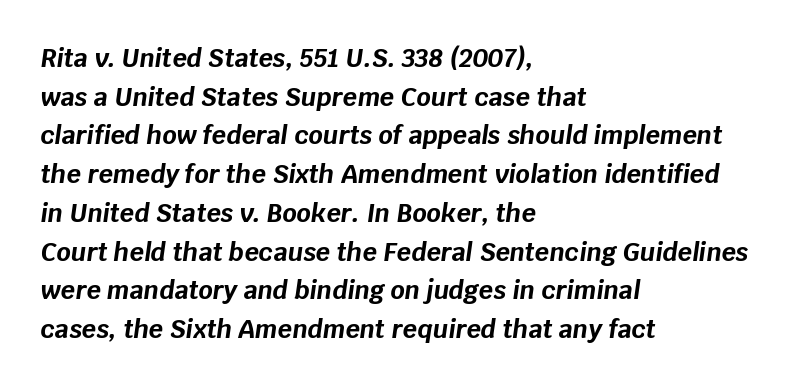
The image shows 25 px bold type, italic (leaning right); set left-aligned, normal line spacing (1.55x), normal letter spacing, not underlined.
